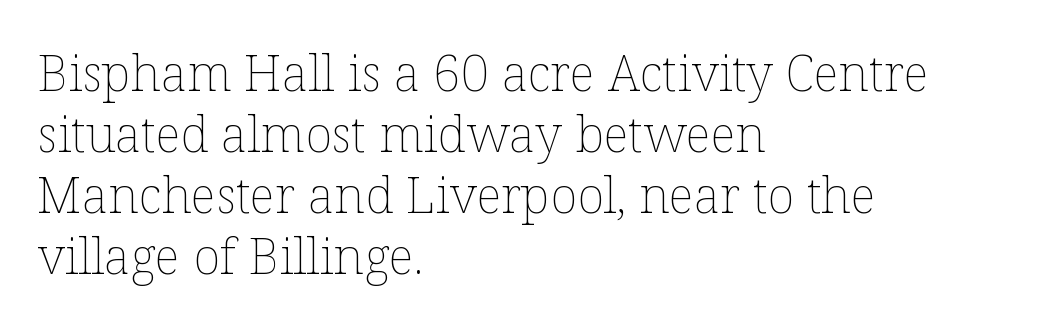
Q: Is the text bold? A: No.
Q: Is the text italic (slanted)? A: No, it is upright.
Q: Is the text underlined? A: No.
Q: How is the paragraph aligned? A: Left-aligned.
Q: Is the spacing between letters normal or unusually wide? A: Normal.
Q: Width (condensed, normal, or wide)? A: Normal.
Q: Stroke contrast? A: Low.
Q: x-height? A: Medium.
Q: Monospaced? A: No.
